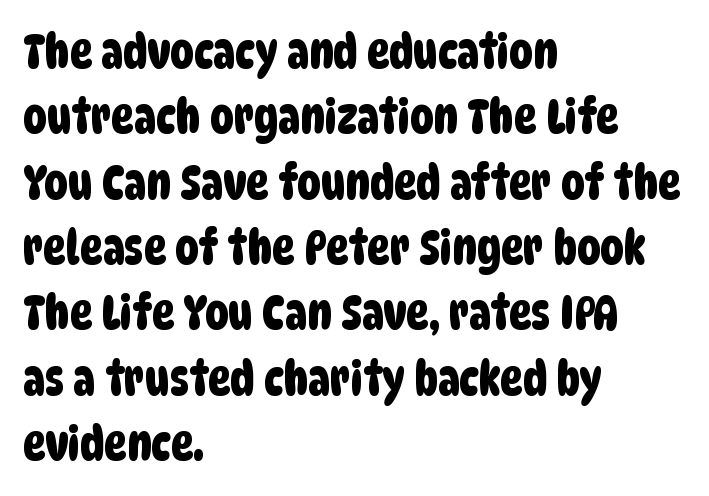
The image shows 47 px condensed sans-serif type; set left-aligned, normal line spacing (1.39x), normal letter spacing, not underlined; low stroke contrast and a large x-height.
